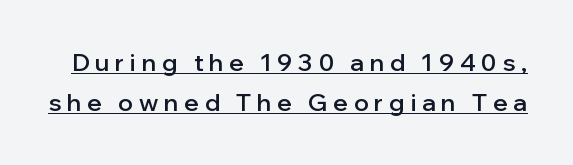
{"italic": "no", "bold": "semi", "underline": "yes", "line_spacing": "normal", "line_spacing_ratio": 1.67, "letter_spacing": "wide", "letter_spacing_em": 0.24, "glyph_px": 24}
